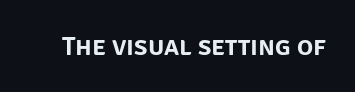
The image shows 27 px text type, upright; set normal letter spacing, not underlined.
